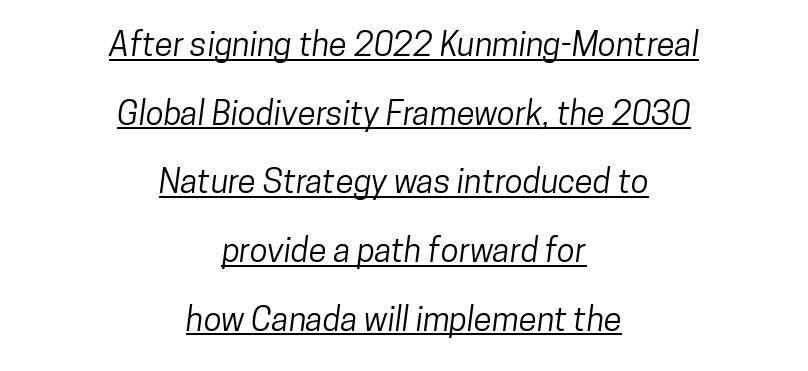
The line-height multiplier appears high, well above default. The designer went with a sans here, leaving each stem footless. In designer terms, the underline attribute is active on this setting. This sample is center-justified, so both line endings float freely. You could not count columns in this text — the font is proportionally spaced. The passage shown has conventional tracking throughout.
